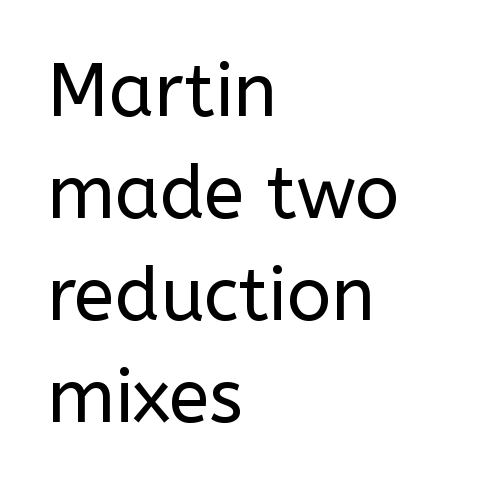
{"serif": "no", "italic": "no", "bold": "no", "weight": "regular", "width": "normal", "stroke_contrast": "low", "x_height": "medium", "monospaced": "no", "underline": "no", "align": "left", "line_spacing": "normal", "line_spacing_ratio": 1.38, "letter_spacing": "normal", "letter_spacing_em": 0.0, "glyph_px": 74}
